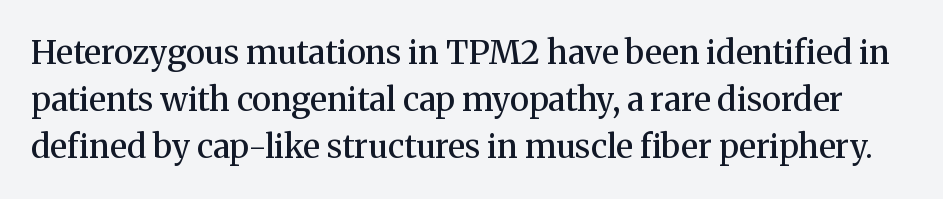
The image shows 33 px semibold serif type, upright; set normal line spacing (1.42x), normal letter spacing, not underlined; medium stroke contrast and a medium x-height.
